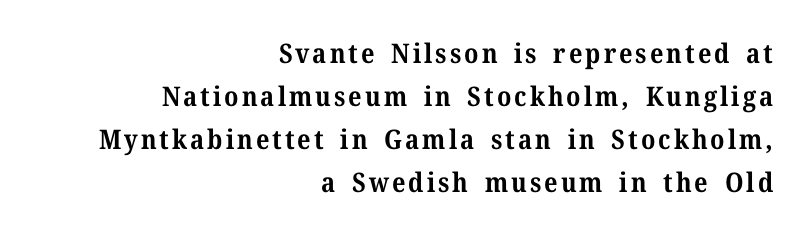
The image shows 27 px bold type, upright; set right-aligned, normal line spacing (1.59x), not underlined.
